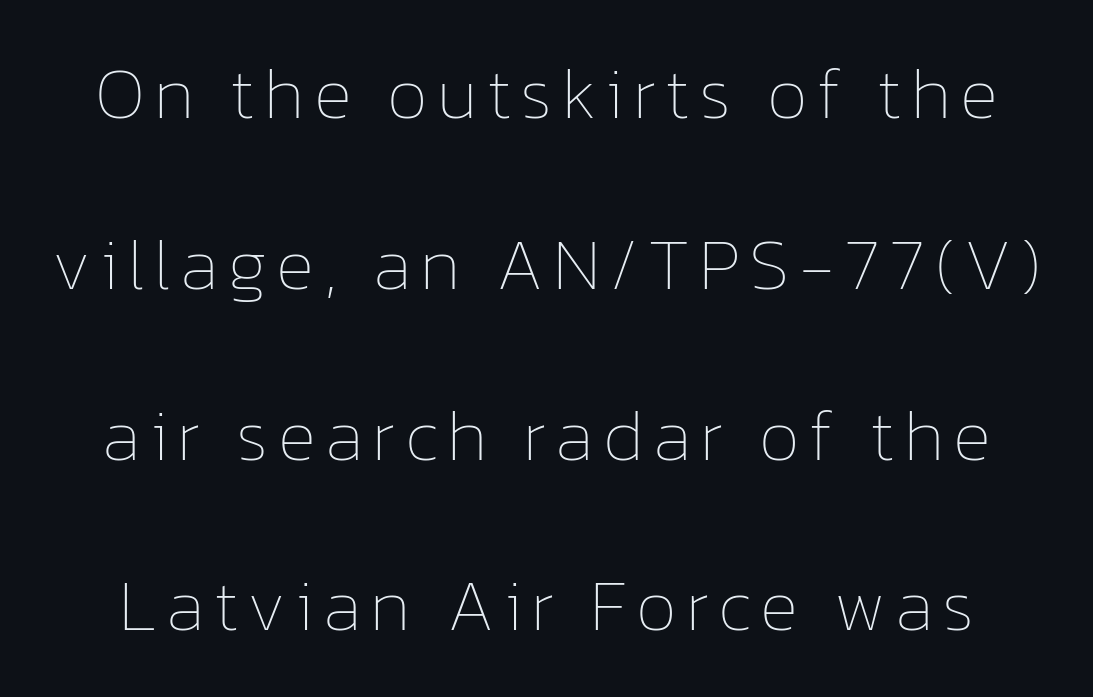
{"italic": "no", "bold": "no", "weight": "thin", "width": "normal", "stroke_contrast": "low", "x_height": "medium", "monospaced": "no", "underline": "no", "line_spacing": "loose", "line_spacing_ratio": 2.34, "glyph_px": 73}
